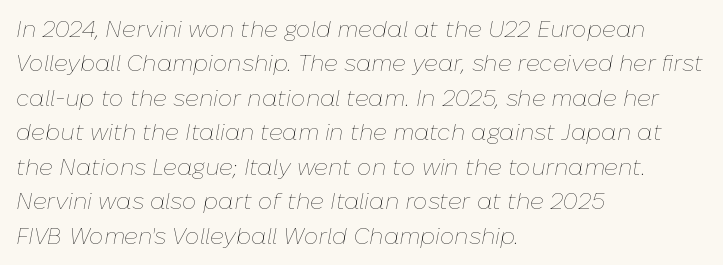
{"italic": "yes", "lean": "right", "slant_degrees": 10, "bold": "no", "underline": "no", "align": "left", "line_spacing": "normal", "line_spacing_ratio": 1.5, "letter_spacing": "normal", "letter_spacing_em": 0.0, "glyph_px": 23}
